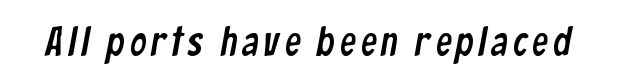
The image shows 40 px condensed sans-serif type; set not underlined; low stroke contrast and a medium x-height.
